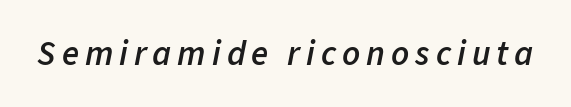
{"italic": "yes", "lean": "right", "slant_degrees": 11, "bold": "semi", "weight": "semibold", "width": "normal", "stroke_contrast": "low", "x_height": "medium", "monospaced": "no", "underline": "no", "glyph_px": 35}
